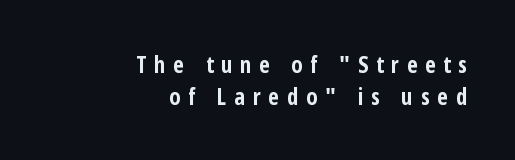
Q: Is the text bold? A: Yes.
Q: Is the text italic (slanted)? A: No, it is upright.
Q: Is the text underlined? A: No.
Q: How is the paragraph aligned? A: Right-aligned.
Q: Is the spacing between letters normal or unusually wide? A: Unusually wide.
Q: Is the spacing between lines tight, normal or loose? A: Normal.
